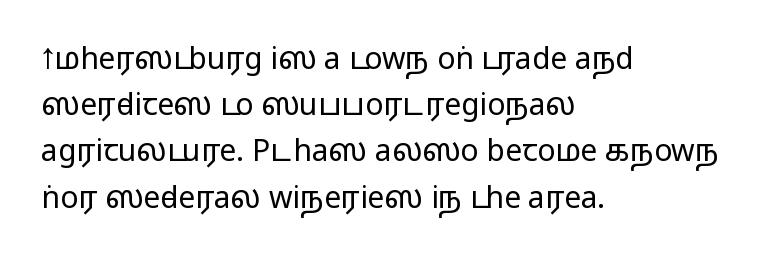
Q: Is the text bold? A: No.
Q: Is the text italic (slanted)? A: No, it is upright.
Q: Is the typeface a serif or a sans-serif typeface? A: Sans-serif.
Q: Is the text underlined? A: No.
Q: How is the paragraph aligned? A: Left-aligned.
Q: Is the spacing between letters normal or unusually wide? A: Normal.
Q: Is the spacing between lines tight, normal or loose? A: Normal.
Q: Width (condensed, normal, or wide)? A: Wide.
Q: Stroke contrast? A: Low.
Q: x-height? A: Medium.
Q: Monospaced? A: No.
